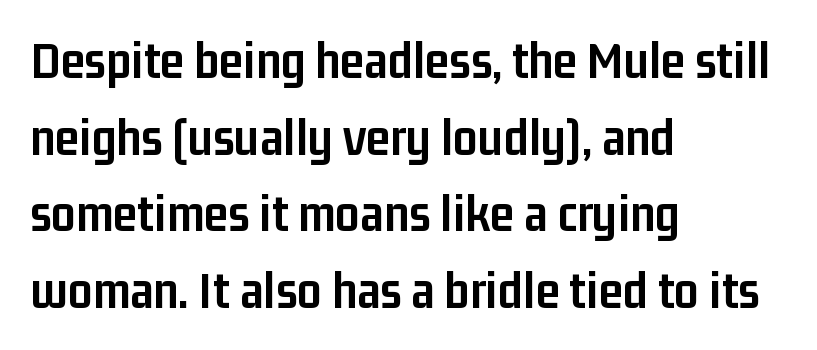
The image shows 54 px semibold, condensed sans-serif type, upright; set left-aligned, normal line spacing (1.42x), normal letter spacing, not underlined; low stroke contrast and a medium x-height.
